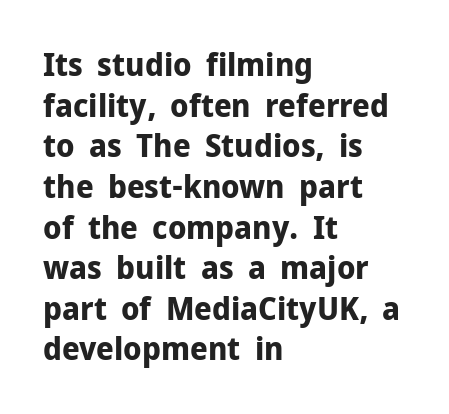
The image shows 32 px bold sans-serif type, upright; set left-aligned, normal line spacing (1.27x), normal letter spacing, not underlined; low stroke contrast and a medium x-height.
